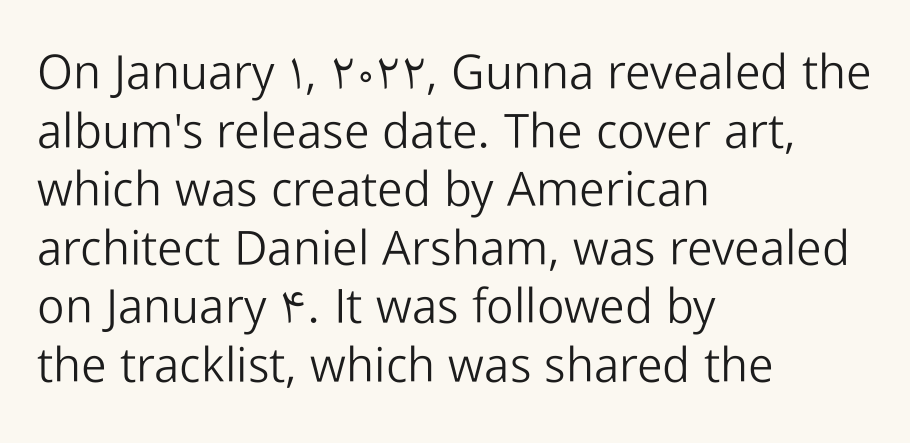
Short note: letters normally spaced. The passage shown is not bold in any degree. Looks like regular typesetting: each glyph gets only the width it needs. A typesetter would label this face a sans.
